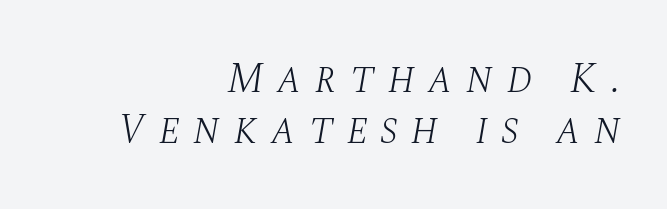
Slant detected: the letters are inclined. Quick note: underline off. Is this a fixed-width face? No — the glyphs have proportional, varying widths. Line ends are locked; line starts wander. Heft: none added — not bold. Tracking here is generous; glyphs stand well apart from one another.
